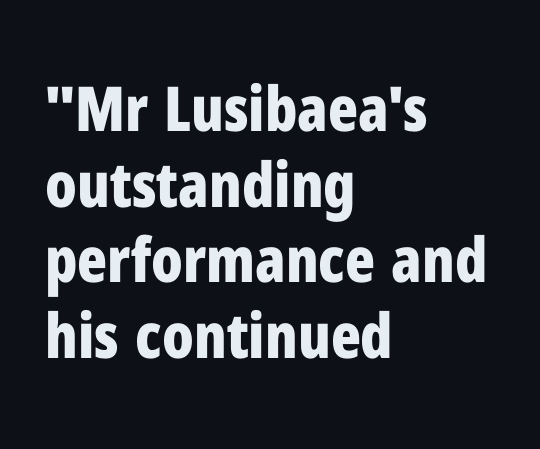
Upright lettering throughout. The setting favours the left margin, as ordinary paragraphs usually do. Observe the ordinary spacing: letters are neighbours, not strangers. Is this a fixed-width face? No — the glyphs have proportional, varying widths. The foot of each line stays bare and open. Type style note: lacks serifs.
